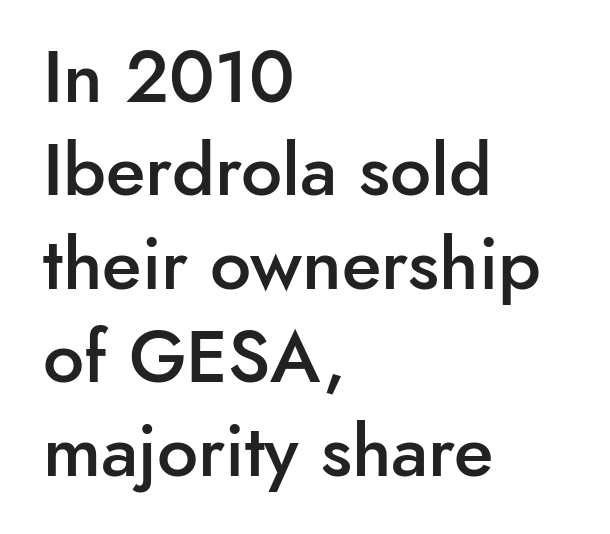
Q: Is the text bold? A: Semi-bold.
Q: Is the text italic (slanted)? A: No, it is upright.
Q: Is the typeface a serif or a sans-serif typeface? A: Sans-serif.
Q: Is the text underlined? A: No.
Q: How is the paragraph aligned? A: Left-aligned.
Q: Is the spacing between letters normal or unusually wide? A: Normal.
Q: Is the spacing between lines tight, normal or loose? A: Normal.
Q: Width (condensed, normal, or wide)? A: Normal.
Q: Stroke contrast? A: Low.
Q: x-height? A: Small.
Q: Monospaced? A: No.
